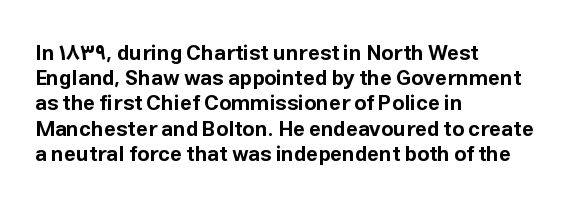
Each line starts at the same left margin while the right side varies. Upright lettering throughout. What stands out about the letter spacing? Nothing — it is the standard amount. Check the space under the baseline: it is left empty. The typesetting leans heavy: a genuine bold.
